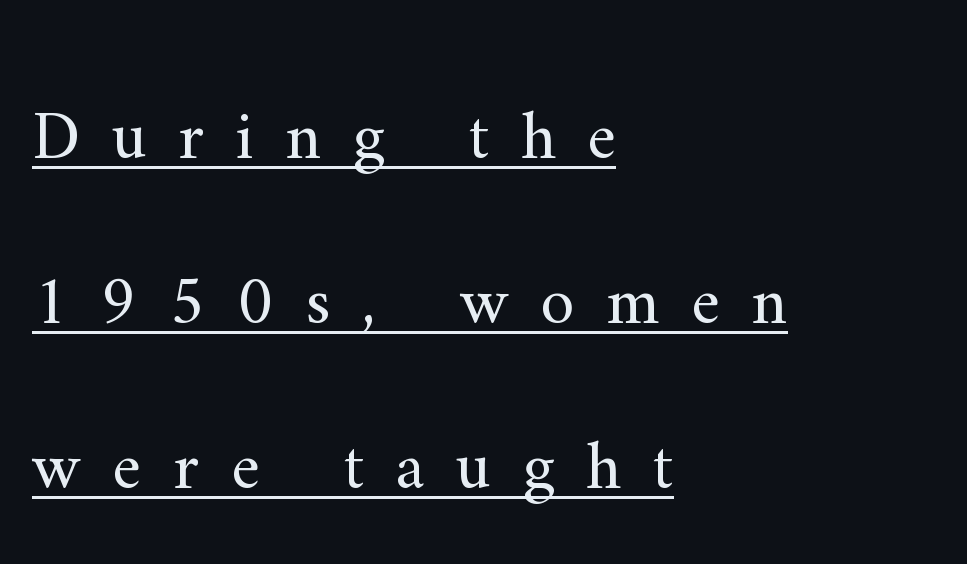
The image shows 69 px regular-weight serif type, upright; set left-aligned, loose line spacing (2.39x), unusually wide letter spacing (+0.46 em), underlined; medium stroke contrast and a small x-height.
